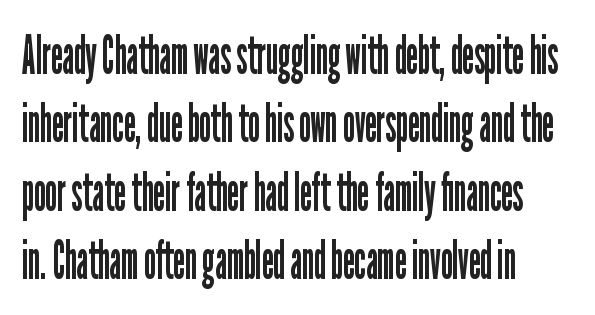
The image shows 53 px regular-weight, condensed sans-serif type, upright; set left-aligned, normal line spacing (1.29x), normal letter spacing, not underlined; low stroke contrast and a medium x-height.
